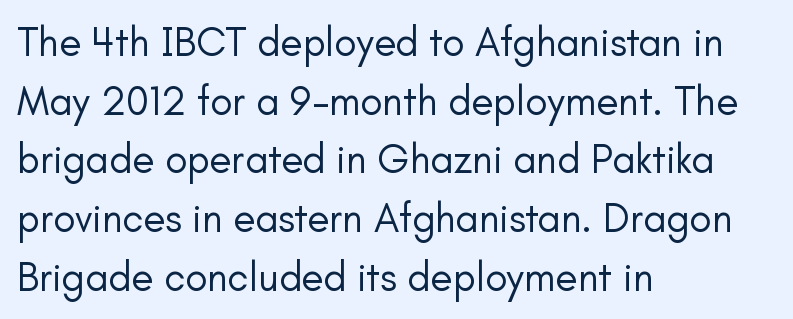
The image shows 41 px regular-weight sans-serif type, upright; set left-aligned, normal line spacing (1.43x), normal letter spacing, not underlined; low stroke contrast and a small x-height.
